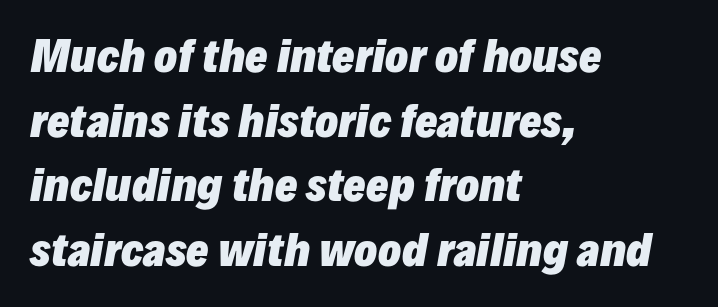
The image shows 42 px heavy type, italic (leaning right); set left-aligned, normal line spacing (1.54x), normal letter spacing, not underlined; low stroke contrast and a medium x-height.
